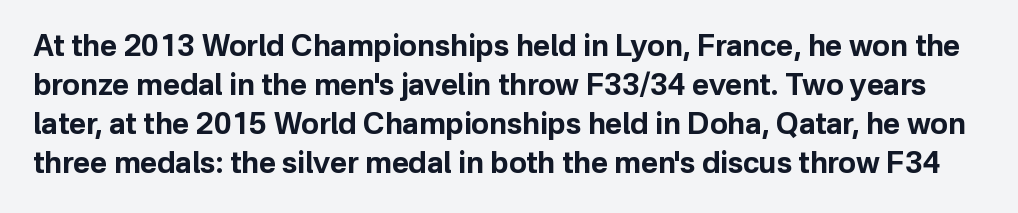
Upright lettering throughout. Notice how descenders clear the ascenders below comfortably — that's standard leading. The strokes are fattened all the way to bold. Inter-character spacing is left at the font's built-in metrics. The letters advance in unequal steps, a hallmark of proportional type.
